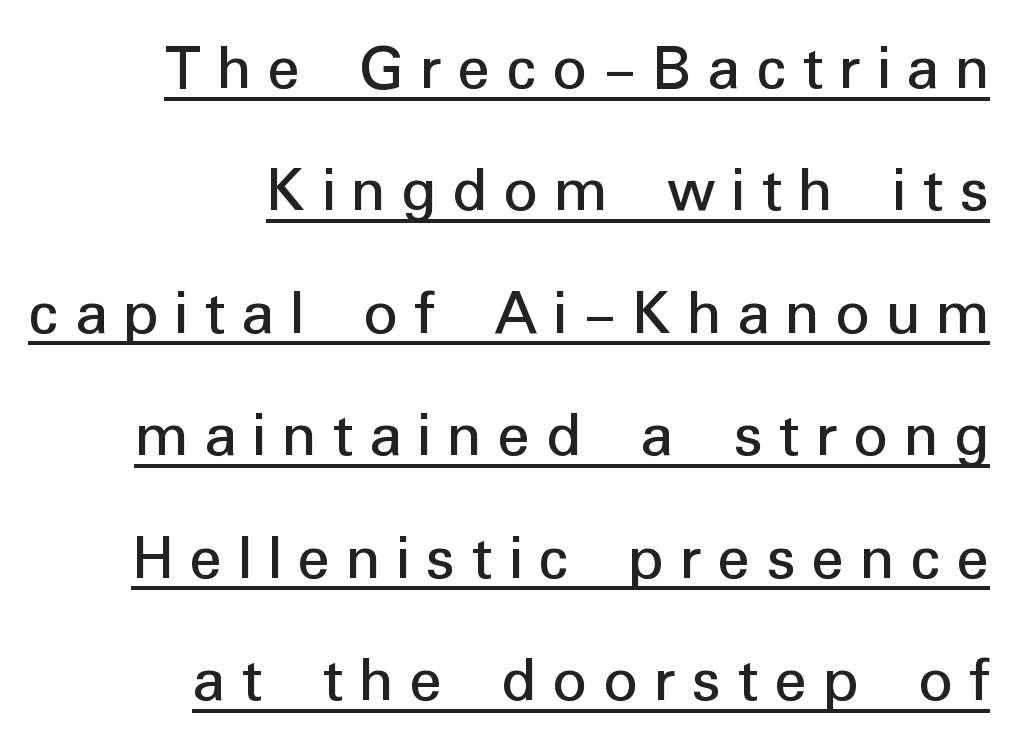
The image shows 68 px sans-serif type, upright; set right-aligned, line spacing 1.8x, unusually wide letter spacing (+0.23 em), underlined; low stroke contrast and a medium x-height.
